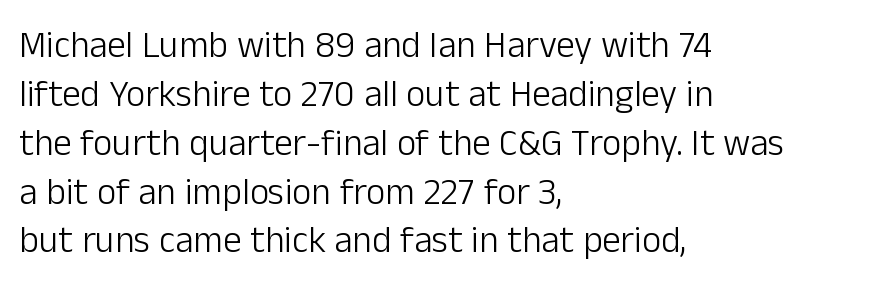
The image shows 37 px light sans-serif type, upright; set left-aligned, normal line spacing (1.32x), normal letter spacing, not underlined; low stroke contrast and a medium x-height.
